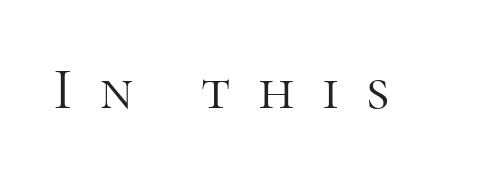
The image shows 59 px light serif type, upright; set unusually wide letter spacing (+0.46 em), not underlined; high stroke contrast and a medium x-height.
